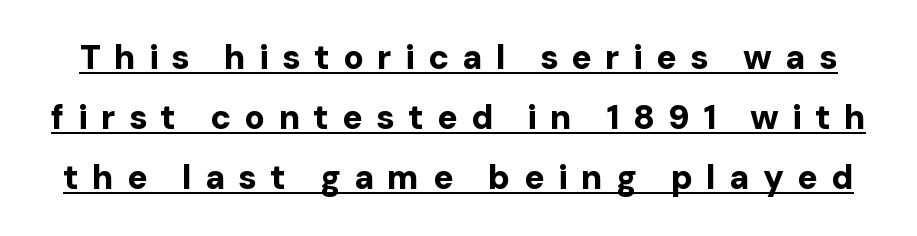
Heft: maximum for text — a bold. The letters advance in unequal steps, a hallmark of proportional type. The glyphs are accompanied by a horizontal stroke just below them. Examine the stroke ends and you'll find no serifs. Someone cranked the tracking dial way up on this one. Does the lettering tilt? It doesn't — this is upright.
